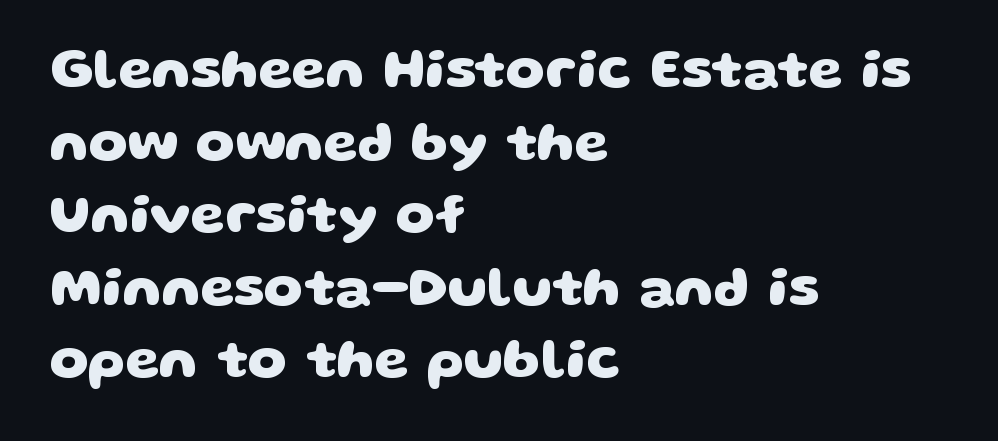
The image shows 55 px heavy, wide sans-serif type; set left-aligned, normal line spacing (1.32x), normal letter spacing, not underlined; low stroke contrast and a large x-height.
